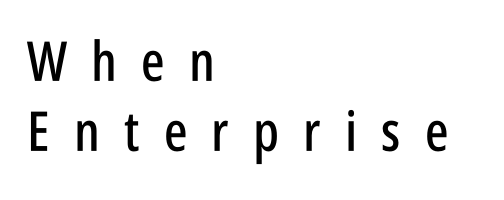
{"serif": "no", "italic": "no", "width": "condensed", "stroke_contrast": "low", "x_height": "large", "monospaced": "no", "underline": "no", "align": "left", "line_spacing": "normal", "line_spacing_ratio": 1.27, "letter_spacing": "wide", "letter_spacing_em": 0.44, "glyph_px": 55}
